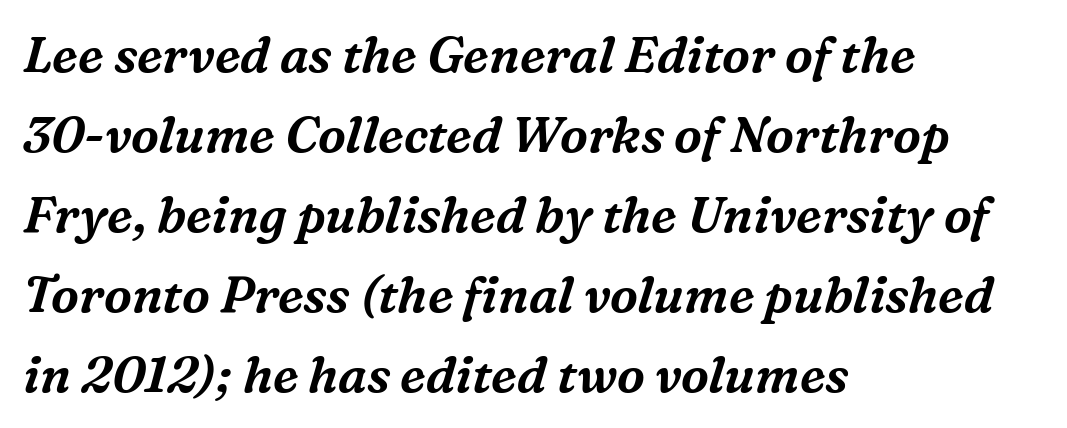
The image shows 50 px serif type, italic (leaning right); set left-aligned, normal line spacing (1.6x), normal letter spacing, not underlined; medium stroke contrast and a medium x-height.
